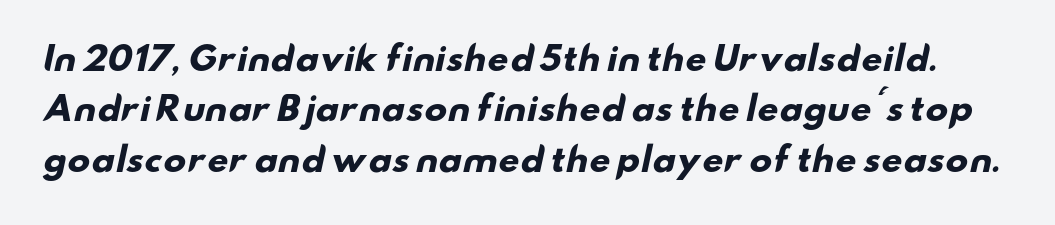
The strip under each line holds only bare page. In terms of letterspacing, this is plain default setting. The passage shown is typed in a proportional face where columns would drift. Unlike a traditional serif, this face leaves its strokes unadorned.
